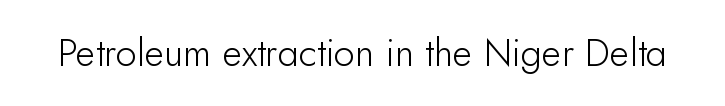
Short note: letters normally spaced. No extra ink here — the face is not bold. Varying glyph widths throughout — classic text-font behaviour. Underlining? Definitely not there.
